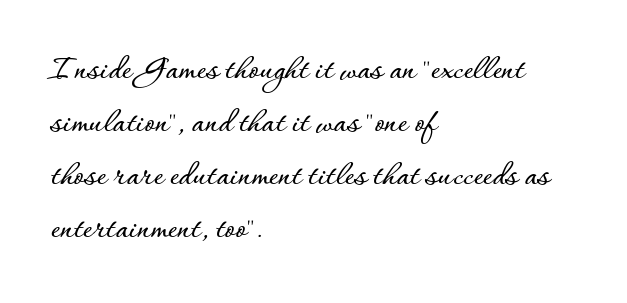
The ragged edge is on the right, which tells us the setting is flush left. This sample uses plain, unmodified letter spacing. Each letter keeps its own natural width here, so spacing adapts to shape. Honestly, there is no underline to notice here at all. Students, observe: this is what conventionally led text looks like.
